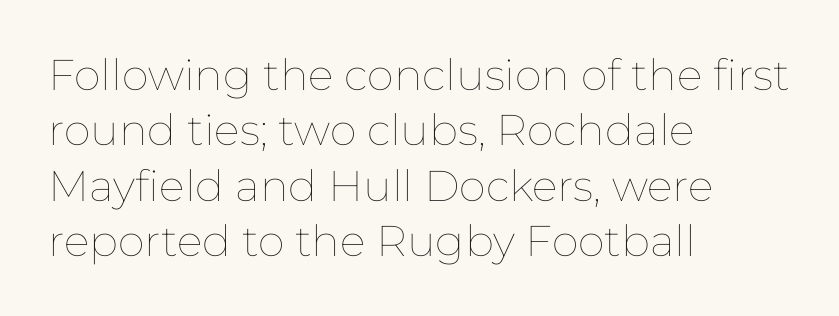
The image shows 43 px thin type, upright; set left-aligned, normal line spacing (1.29x), normal letter spacing, not underlined; low stroke contrast and a medium x-height.
